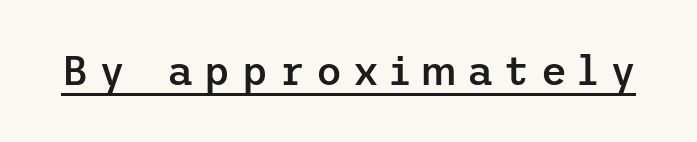
The image shows 40 px semibold sans-serif type, upright; set unusually wide letter spacing (+0.28 em), underlined; low stroke contrast and a medium x-height.
